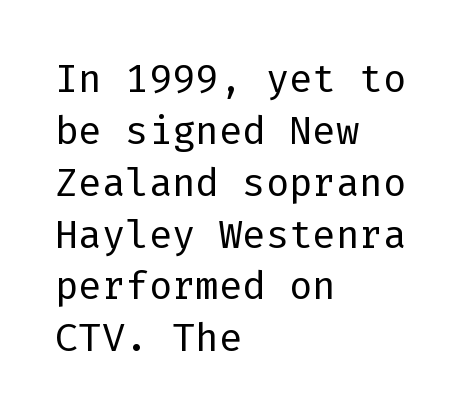
{"serif": "no", "italic": "no", "bold": "no", "weight": "regular", "width": "normal", "stroke_contrast": "low", "x_height": "medium", "underline": "no", "align": "left", "line_spacing": "normal", "line_spacing_ratio": 1.33, "letter_spacing": "normal", "letter_spacing_em": 0.0, "glyph_px": 39}
